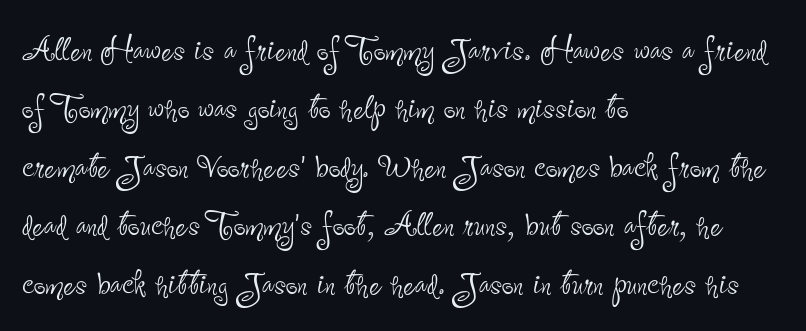
The image shows 42 px thin, condensed sans-serif type; set left-aligned, normal line spacing (1.39x), normal letter spacing, not underlined; low stroke contrast and a small x-height.
